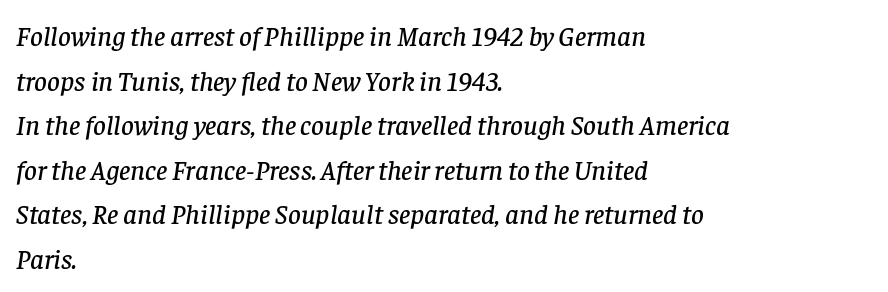
Q: Is the text italic (slanted)? A: Yes, it leans right by about 8 degrees.
Q: Is the typeface a serif or a sans-serif typeface? A: Serif.
Q: Is the text underlined? A: No.
Q: How is the paragraph aligned? A: Left-aligned.
Q: Is the spacing between letters normal or unusually wide? A: Normal.
Q: Is the spacing between lines tight, normal or loose? A: Normal.
Q: Width (condensed, normal, or wide)? A: Normal.
Q: Stroke contrast? A: Low.
Q: x-height? A: Large.
Q: Monospaced? A: No.
